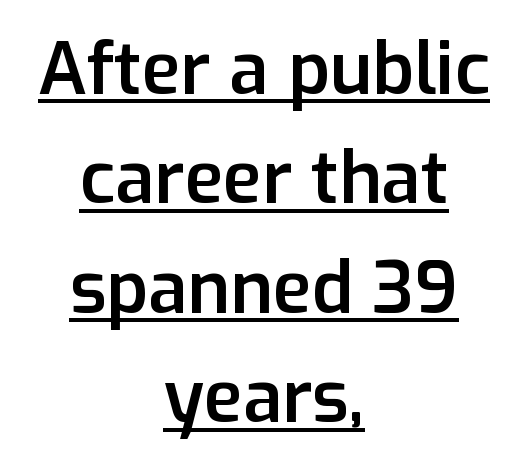
The image shows 72 px semibold sans-serif type, upright; set centered, normal line spacing (1.52x), normal letter spacing, underlined; low stroke contrast and a medium x-height.
